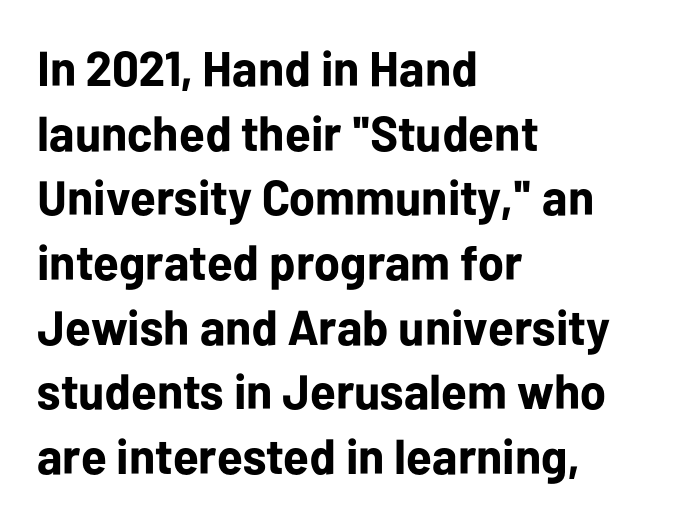
The image shows 49 px bold sans-serif type, upright; set left-aligned, normal line spacing (1.32x), normal letter spacing, not underlined; low stroke contrast and a medium x-height.
